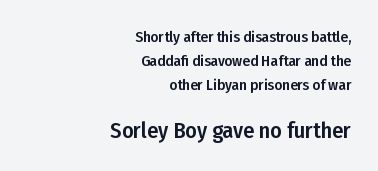
{"italic": "no", "underline": "no", "align": "right", "line_spacing": "normal", "line_spacing_ratio": 1.6, "letter_spacing": "normal", "letter_spacing_em": 0.0, "larger_block": "second", "size_ratio": 1.47, "glyph_px": 22}
